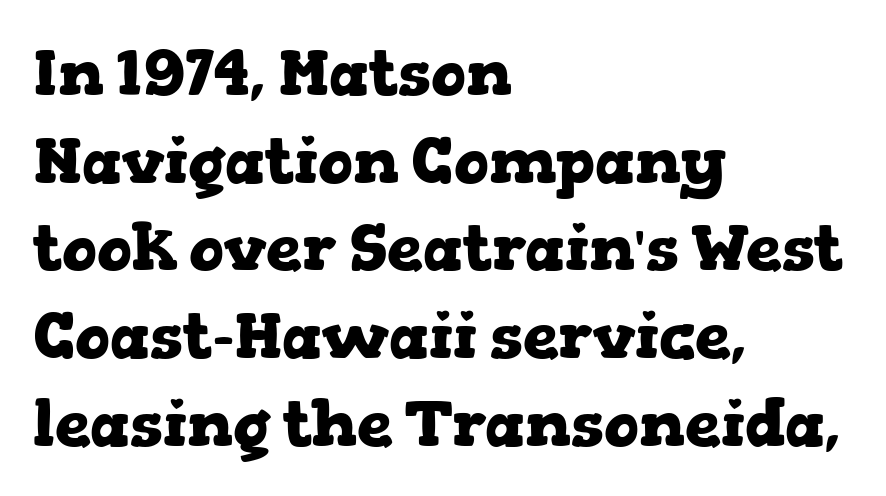
The image shows 64 px heavy, wide serif type, upright; set left-aligned, normal line spacing (1.37x), normal letter spacing, not underlined; low stroke contrast and a medium x-height.
